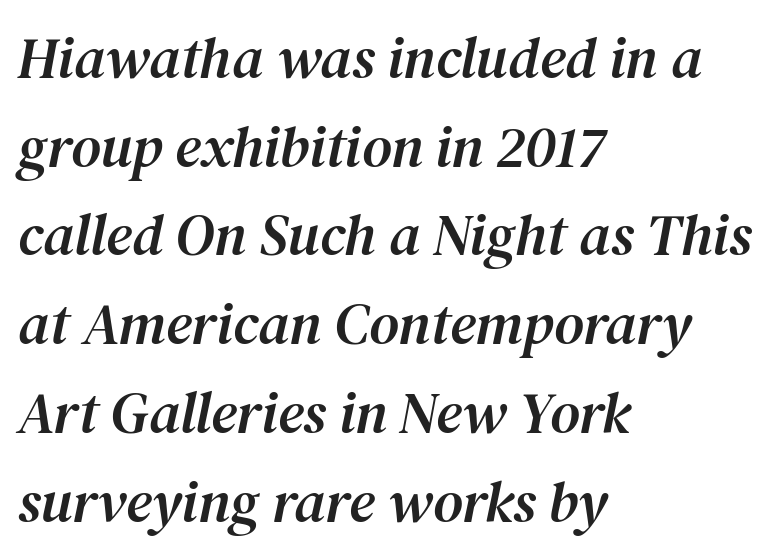
{"serif": "yes", "italic": "yes", "lean": "right", "slant_degrees": 12, "width": "normal", "stroke_contrast": "medium", "x_height": "medium", "monospaced": "no", "underline": "no", "align": "left", "line_spacing": "normal", "line_spacing_ratio": 1.53, "letter_spacing": "normal", "letter_spacing_em": 0.0, "glyph_px": 58}
